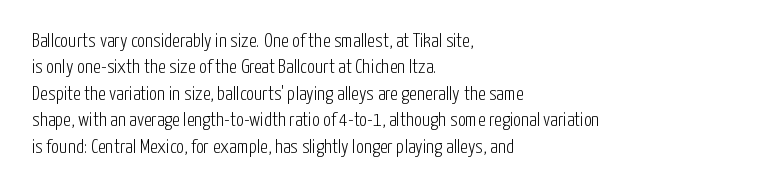
The image shows 20 px text type, upright; set left-aligned, normal line spacing (1.32x), normal letter spacing, not underlined.
